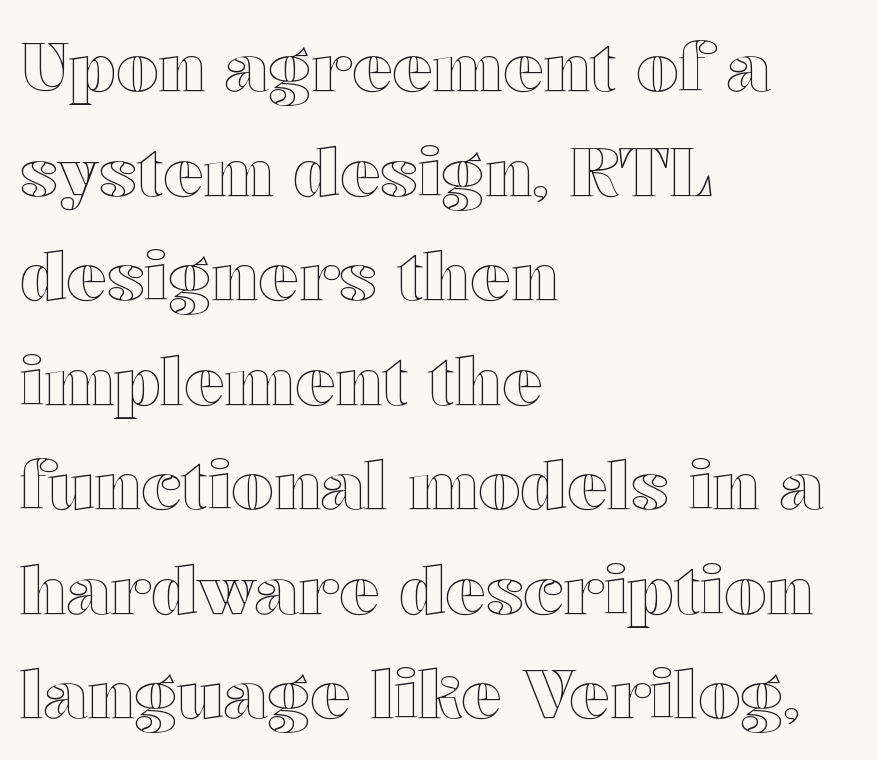
The image shows 67 px wide type, upright; set left-aligned, normal line spacing (1.56x), normal letter spacing, not underlined; a medium x-height.
